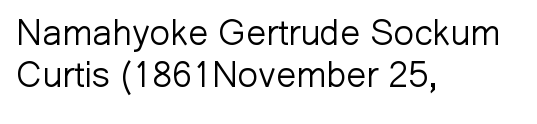
The image shows 36 px light sans-serif type, upright; set left-aligned, line spacing 1.17x, normal letter spacing, not underlined; low stroke contrast and a medium x-height.
